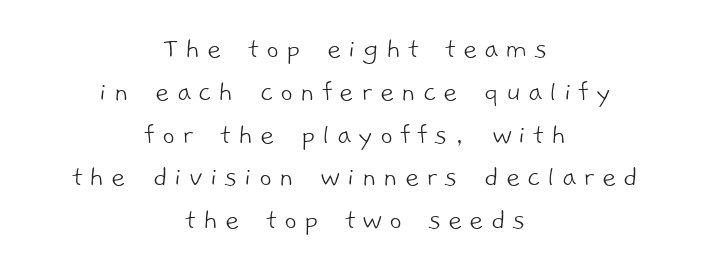
{"serif": "no", "bold": "no", "weight": "light", "width": "normal", "stroke_contrast": "low", "x_height": "medium", "monospaced": "no", "underline": "no", "align": "center", "line_spacing": "normal", "line_spacing_ratio": 1.38, "letter_spacing": "wide", "letter_spacing_em": 0.22, "glyph_px": 31}
